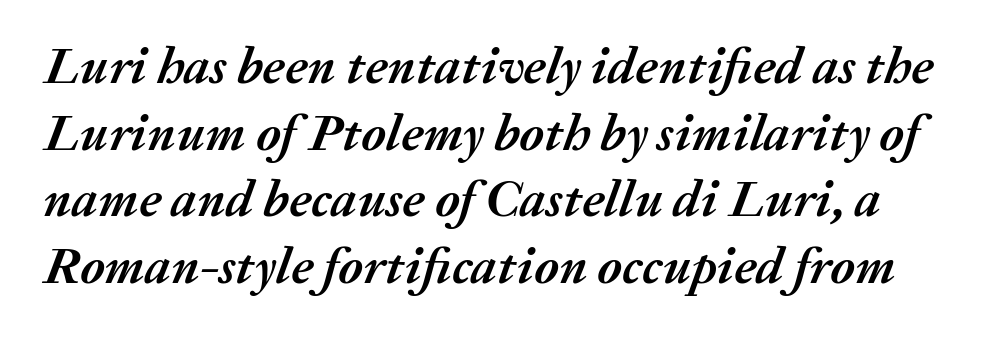
One glance says typical: line gaps are just what's usual. The letters are slanted; this is an italic face. Do the characters align in a grid? No, the font is proportional. Heavy, bold letterforms. No extra tracking has been applied to these lines. Check under the words: just untouched page.
